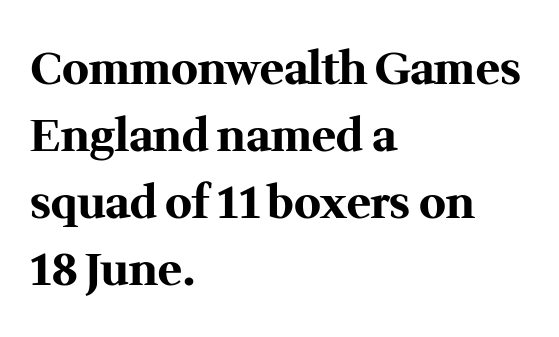
Q: Is the text bold? A: Yes.
Q: Is the text italic (slanted)? A: No, it is upright.
Q: Is the typeface a serif or a sans-serif typeface? A: Serif.
Q: Is the text underlined? A: No.
Q: How is the paragraph aligned? A: Left-aligned.
Q: Is the spacing between letters normal or unusually wide? A: Normal.
Q: Is the spacing between lines tight, normal or loose? A: Normal.
Q: Width (condensed, normal, or wide)? A: Normal.
Q: Stroke contrast? A: Medium.
Q: x-height? A: Medium.
Q: Monospaced? A: No.
